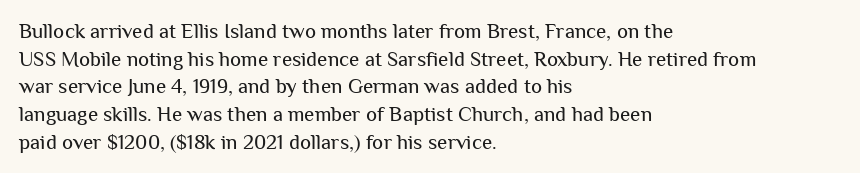
The image shows 21 px text type, upright; set left-aligned, normal line spacing (1.32x), normal letter spacing, not underlined.
